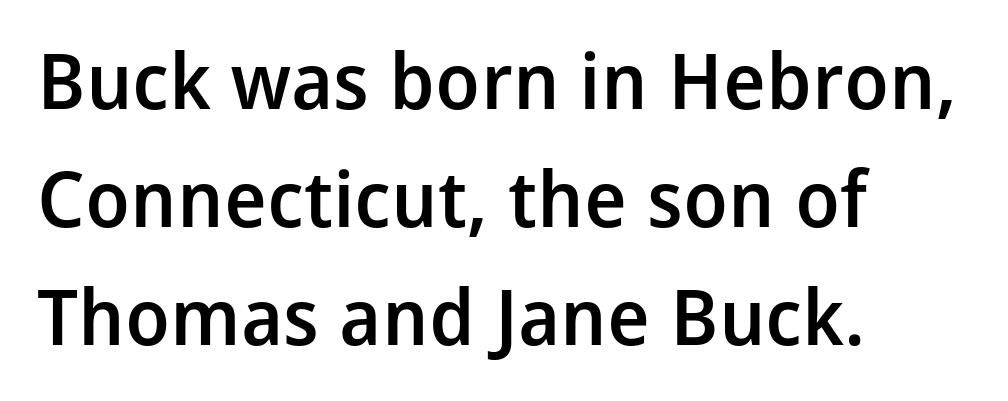
{"serif": "no", "italic": "no", "bold": "semi", "weight": "semibold", "width": "normal", "stroke_contrast": "low", "x_height": "medium", "monospaced": "no", "underline": "no", "align": "left", "line_spacing": "normal", "line_spacing_ratio": 1.53, "letter_spacing": "normal", "letter_spacing_em": 0.0, "glyph_px": 77}
